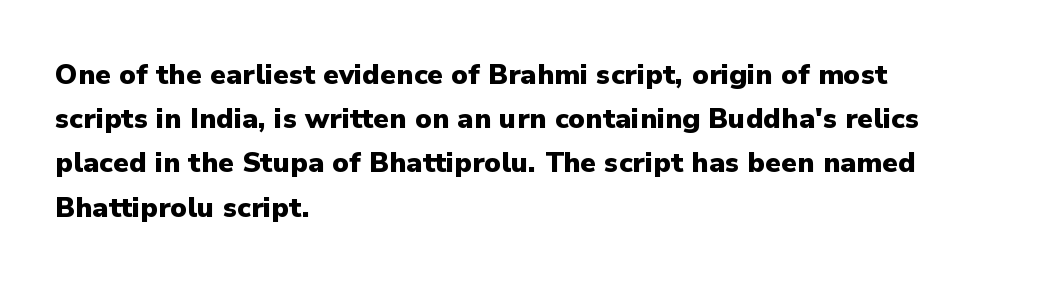
The image shows 28 px heavy sans-serif type, upright; set left-aligned, normal line spacing (1.58x), normal letter spacing, not underlined; low stroke contrast and a medium x-height.
